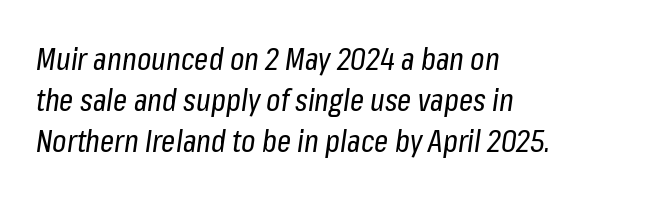
The image shows 31 px regular-weight, condensed type, italic (leaning right); set left-aligned, normal line spacing (1.32x), normal letter spacing, not underlined; low stroke contrast and a medium x-height.
